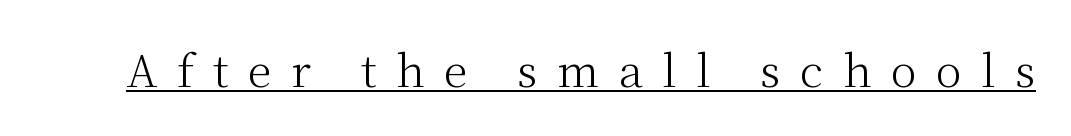
Q: Is the text bold? A: No.
Q: Is the text italic (slanted)? A: No, it is upright.
Q: Is the typeface a serif or a sans-serif typeface? A: Serif.
Q: Is the text underlined? A: Yes.
Q: Is the spacing between letters normal or unusually wide? A: Unusually wide.
Q: Width (condensed, normal, or wide)? A: Normal.
Q: Stroke contrast? A: Medium.
Q: x-height? A: Medium.
Q: Monospaced? A: No.
